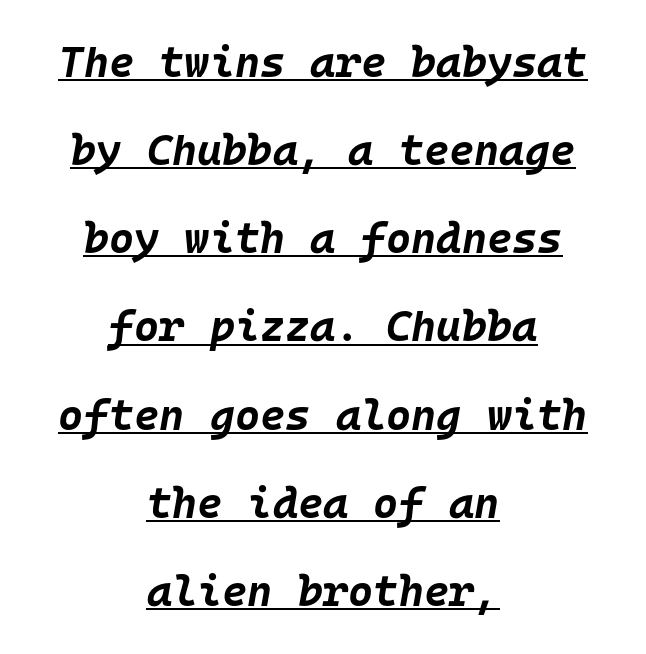
{"italic": "yes", "lean": "right", "slant_degrees": 10, "bold": "yes", "weight": "bold", "width": "normal", "stroke_contrast": "low", "x_height": "large", "monospaced": "yes", "underline": "yes", "align": "center", "line_spacing": "loose", "line_spacing_ratio": 2.05, "letter_spacing": "normal", "letter_spacing_em": 0.0, "glyph_px": 43}
